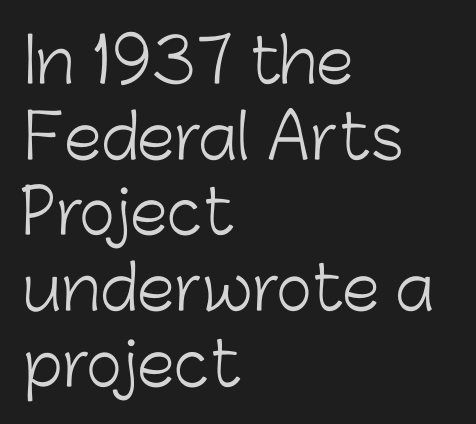
{"serif": "no", "italic": "no", "bold": "no", "weight": "light", "width": "normal", "stroke_contrast": "low", "x_height": "medium", "monospaced": "no", "underline": "no", "align": "left", "line_spacing_ratio": 1.24, "letter_spacing": "normal", "letter_spacing_em": 0.0, "glyph_px": 61}
